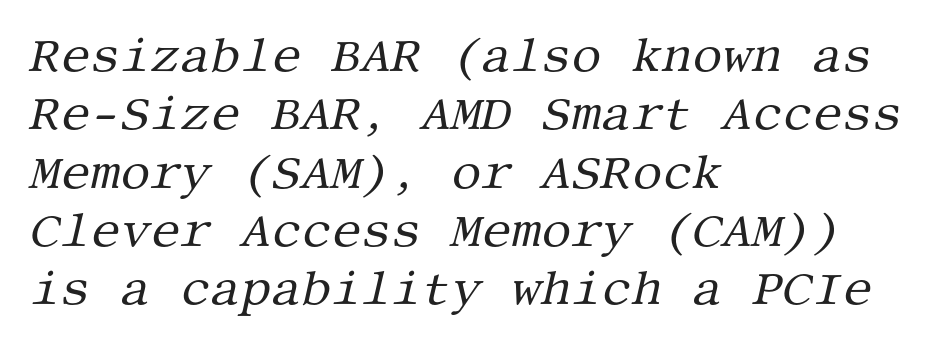
Q: Is the text bold? A: No.
Q: Is the text italic (slanted)? A: Yes, it leans right by about 13 degrees.
Q: Is the typeface a serif or a sans-serif typeface? A: Serif.
Q: Is the text underlined? A: No.
Q: How is the paragraph aligned? A: Left-aligned.
Q: Is the spacing between letters normal or unusually wide? A: Normal.
Q: Width (condensed, normal, or wide)? A: Normal.
Q: Stroke contrast? A: Medium.
Q: x-height? A: Large.
